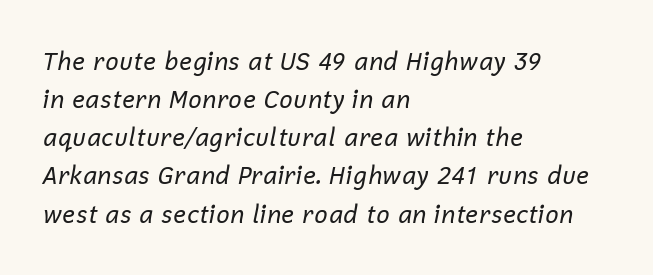
The image shows 24 px text type, italic (leaning right); set left-aligned, normal line spacing (1.59x), normal letter spacing, not underlined.
